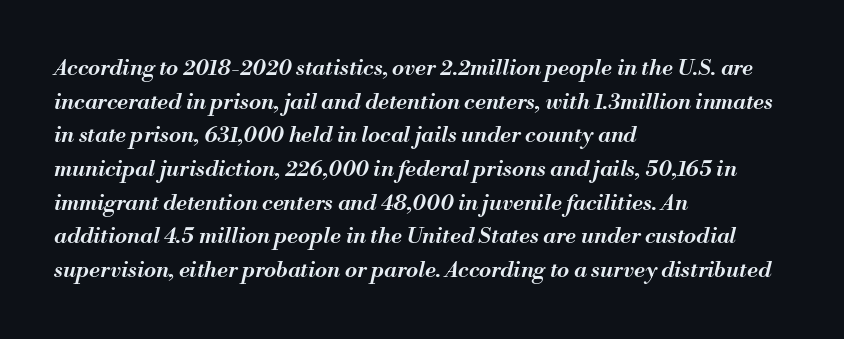
Is there much room between lines? A standard amount, neither cramped nor airy. Emphasis-style slanted type is in use. Here the glyphs are tracked normally, forming tight word shapes. Teacher's note: observe the even left margin — that is flush-left alignment. Beneath every word, the page is bare.
